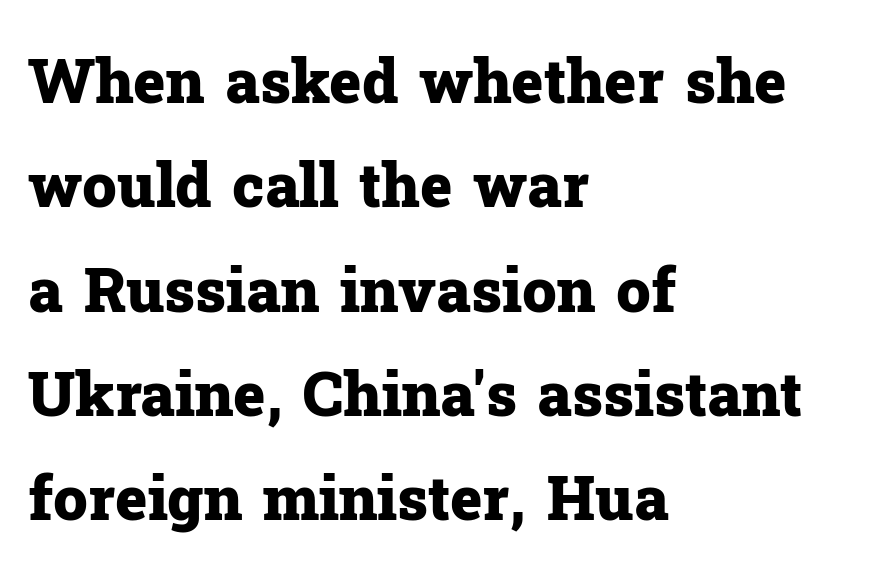
Q: Is the text bold? A: Yes.
Q: Is the text italic (slanted)? A: No, it is upright.
Q: Is the typeface a serif or a sans-serif typeface? A: Serif.
Q: Is the text underlined? A: No.
Q: How is the paragraph aligned? A: Left-aligned.
Q: Is the spacing between letters normal or unusually wide? A: Normal.
Q: Width (condensed, normal, or wide)? A: Normal.
Q: Stroke contrast? A: Low.
Q: x-height? A: Medium.
Q: Monospaced? A: No.
